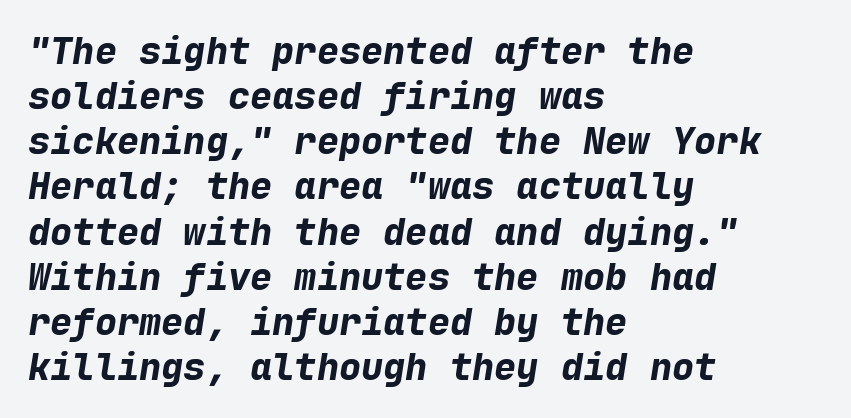
The image shows 37 px bold type, italic (leaning right), monospaced; set left-aligned, line spacing 1.22x, normal letter spacing, not underlined; low stroke contrast and a medium x-height.
